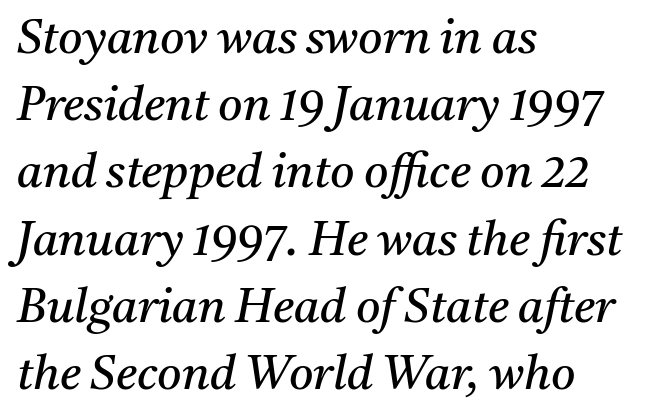
Q: Is the text bold? A: No.
Q: Is the text italic (slanted)? A: Yes, it leans right by about 11 degrees.
Q: Is the typeface a serif or a sans-serif typeface? A: Serif.
Q: Is the text underlined? A: No.
Q: How is the paragraph aligned? A: Left-aligned.
Q: Is the spacing between letters normal or unusually wide? A: Normal.
Q: Is the spacing between lines tight, normal or loose? A: Normal.
Q: Width (condensed, normal, or wide)? A: Normal.
Q: Stroke contrast? A: Medium.
Q: x-height? A: Medium.
Q: Monospaced? A: No.
